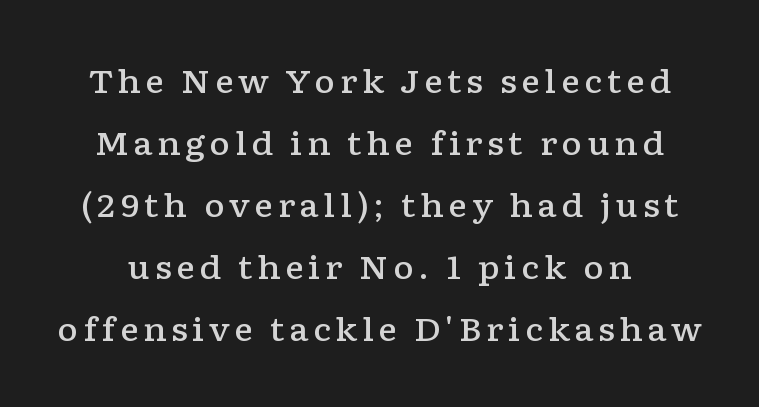
The image shows 32 px semibold, wide serif type, upright; set loose line spacing (1.94x), not underlined; low stroke contrast and a medium x-height.
